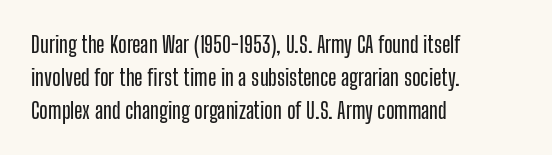
Q: Is the text italic (slanted)? A: No, it is upright.
Q: Is the text underlined? A: No.
Q: How is the paragraph aligned? A: Left-aligned.
Q: Is the spacing between letters normal or unusually wide? A: Normal.
Q: Is the spacing between lines tight, normal or loose? A: Normal.
